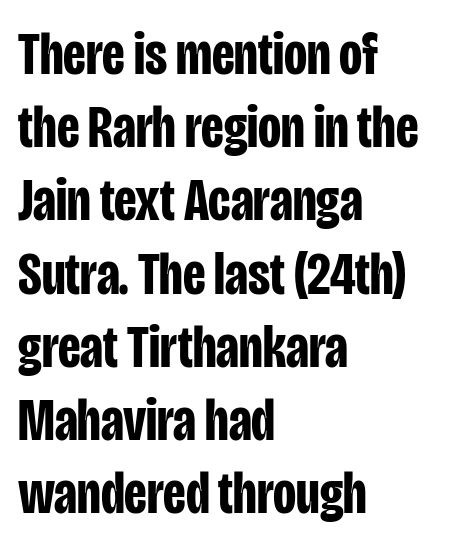
Q: Is the text bold? A: Yes.
Q: Is the text italic (slanted)? A: No, it is upright.
Q: Is the typeface a serif or a sans-serif typeface? A: Sans-serif.
Q: Is the text underlined? A: No.
Q: How is the paragraph aligned? A: Left-aligned.
Q: Is the spacing between letters normal or unusually wide? A: Normal.
Q: Width (condensed, normal, or wide)? A: Condensed.
Q: Stroke contrast? A: Low.
Q: x-height? A: Large.
Q: Monospaced? A: No.
